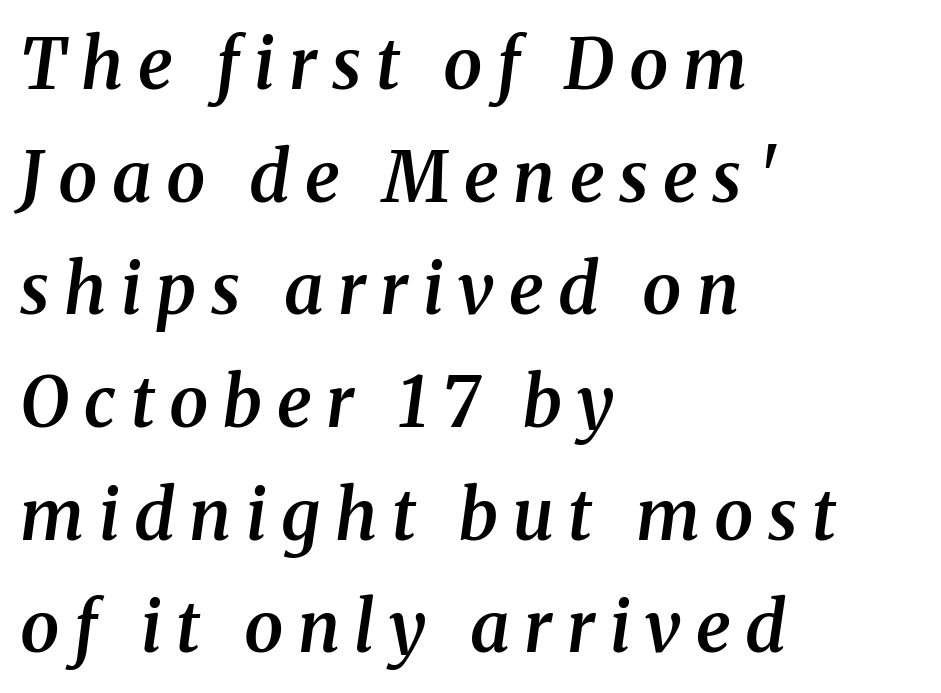
Regarding serifs, this sample has them. The font's italic variant was chosen for this text. Students, note that the glyphs here are deliberately spaced far apart. One-word summary of the alignment: left.
